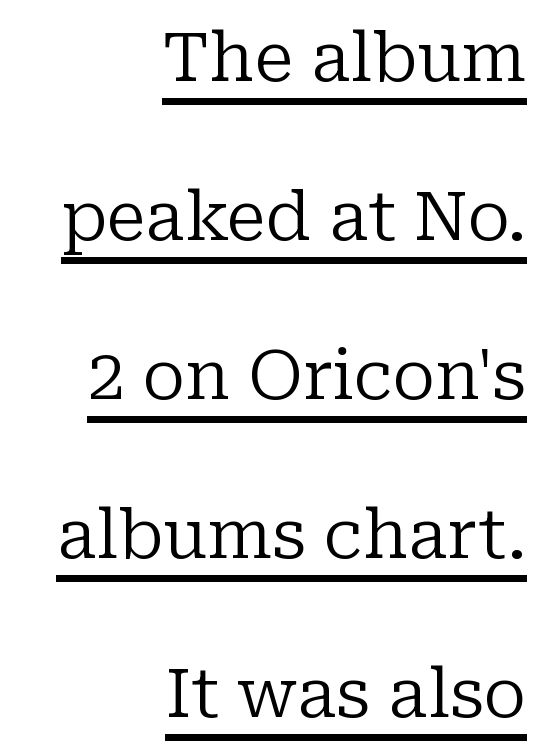
Q: Is the text bold? A: No.
Q: Is the text italic (slanted)? A: No, it is upright.
Q: Is the typeface a serif or a sans-serif typeface? A: Serif.
Q: Is the text underlined? A: Yes.
Q: How is the paragraph aligned? A: Right-aligned.
Q: Is the spacing between letters normal or unusually wide? A: Normal.
Q: Is the spacing between lines tight, normal or loose? A: Loose.
Q: Width (condensed, normal, or wide)? A: Normal.
Q: Stroke contrast? A: Low.
Q: x-height? A: Medium.
Q: Monospaced? A: No.
